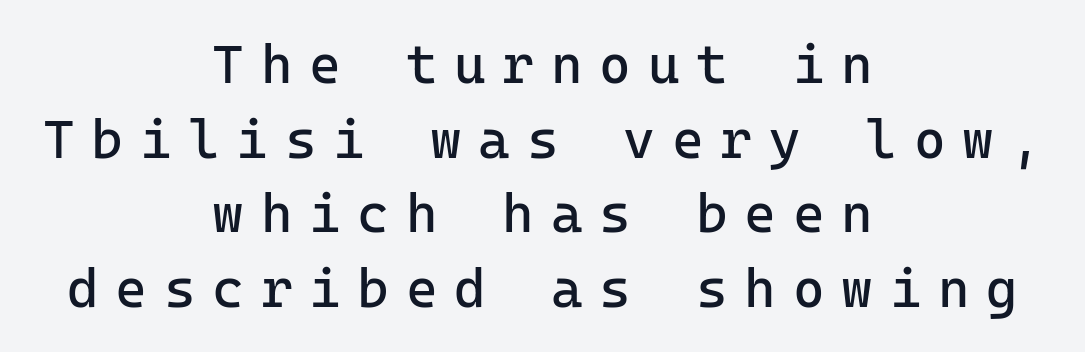
{"serif": "no", "italic": "no", "bold": "no", "weight": "regular", "width": "normal", "stroke_contrast": "low", "x_height": "medium", "monospaced": "yes", "underline": "no", "align": "center", "line_spacing": "normal", "line_spacing_ratio": 1.38, "letter_spacing": "wide", "letter_spacing_em": 0.31, "glyph_px": 54}
